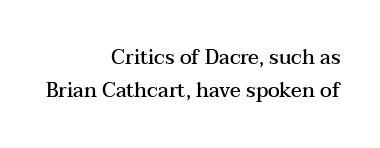
Q: Is the text bold? A: Semi-bold.
Q: Is the text italic (slanted)? A: No, it is upright.
Q: Is the text underlined? A: No.
Q: How is the paragraph aligned? A: Right-aligned.
Q: Is the spacing between letters normal or unusually wide? A: Normal.
Q: Is the spacing between lines tight, normal or loose? A: Normal.
